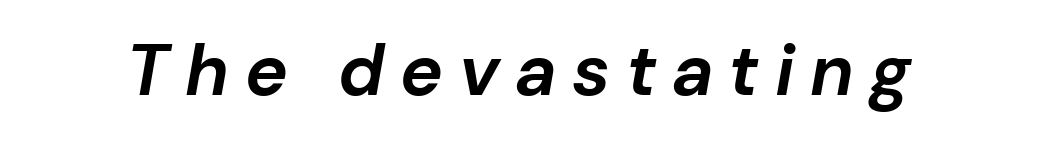
The image shows 72 px bold type, italic (leaning right); set unusually wide letter spacing (+0.22 em), not underlined; low stroke contrast and a medium x-height.
